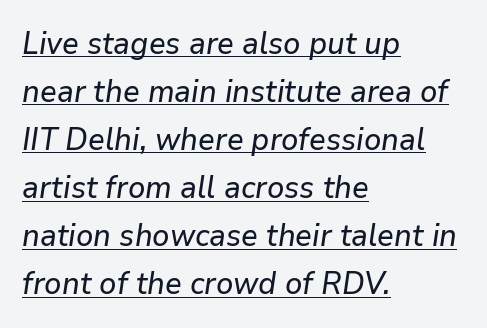
{"italic": "yes", "lean": "right", "slant_degrees": 9, "width": "normal", "stroke_contrast": "low", "x_height": "medium", "monospaced": "no", "underline": "yes", "align": "left", "line_spacing": "normal", "line_spacing_ratio": 1.55, "letter_spacing": "normal", "letter_spacing_em": 0.0, "glyph_px": 31}
